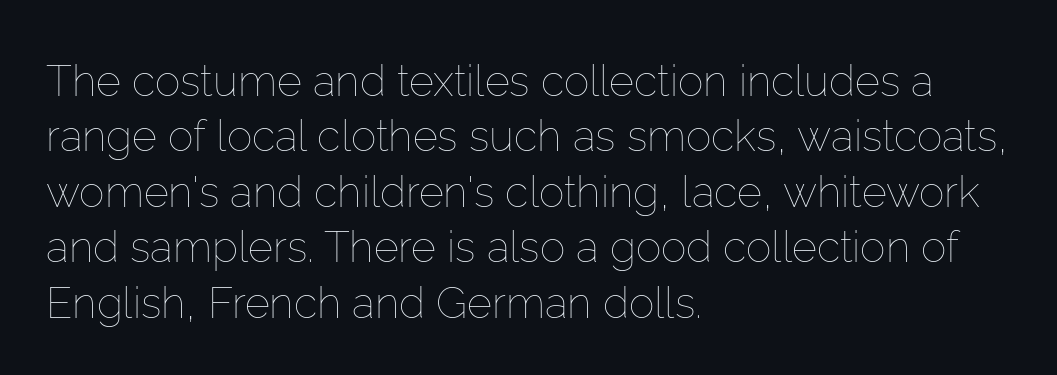
The image shows 43 px thin type, upright; set left-aligned, normal line spacing (1.29x), normal letter spacing, not underlined; low stroke contrast and a medium x-height.
